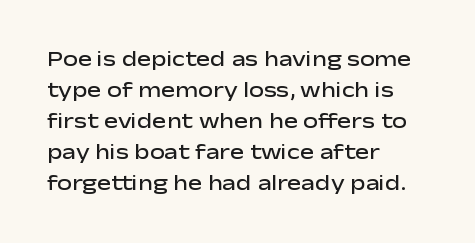
The image shows 21 px text type, upright; set left-aligned, normal line spacing (1.48x), normal letter spacing, not underlined.
